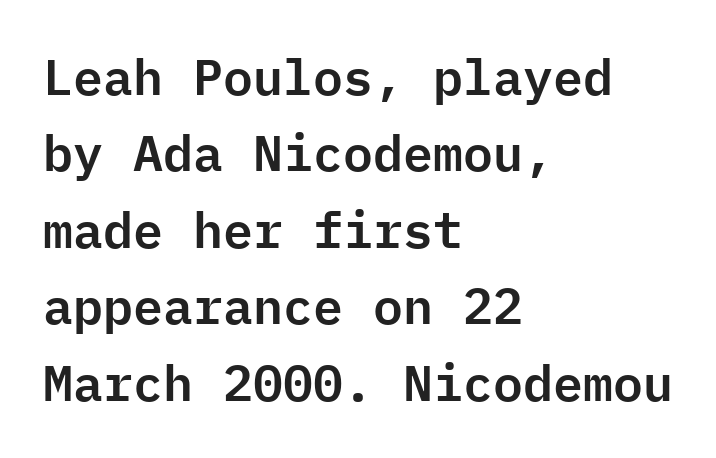
{"serif": "no", "italic": "no", "width": "normal", "stroke_contrast": "low", "x_height": "medium", "monospaced": "yes", "underline": "no", "align": "left", "line_spacing": "normal", "line_spacing_ratio": 1.53, "letter_spacing": "normal", "letter_spacing_em": 0.0, "glyph_px": 50}
